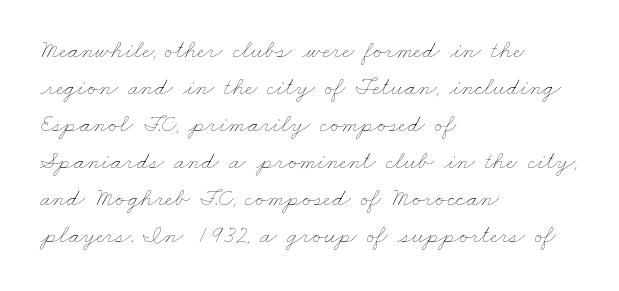
The image shows 25 px text type; set left-aligned, normal line spacing (1.48x), normal letter spacing, not underlined.
